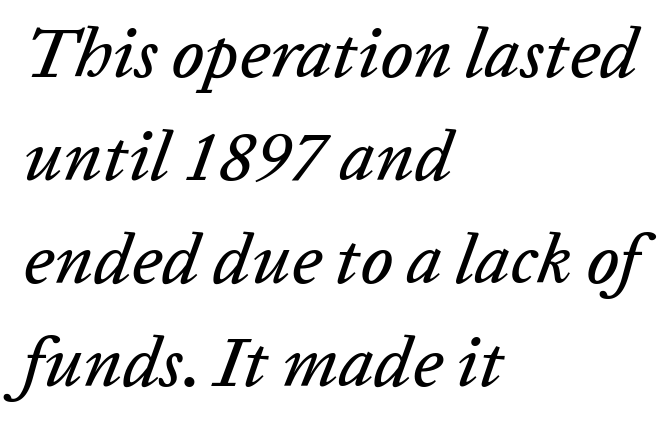
Interline gaps are of average width in this sample. The rendering keeps characters at their native spacing. Slant detected: the letters are inclined. The zone under the glyphs is completely vacant. These lines are rendered in a variable-pitch font.
